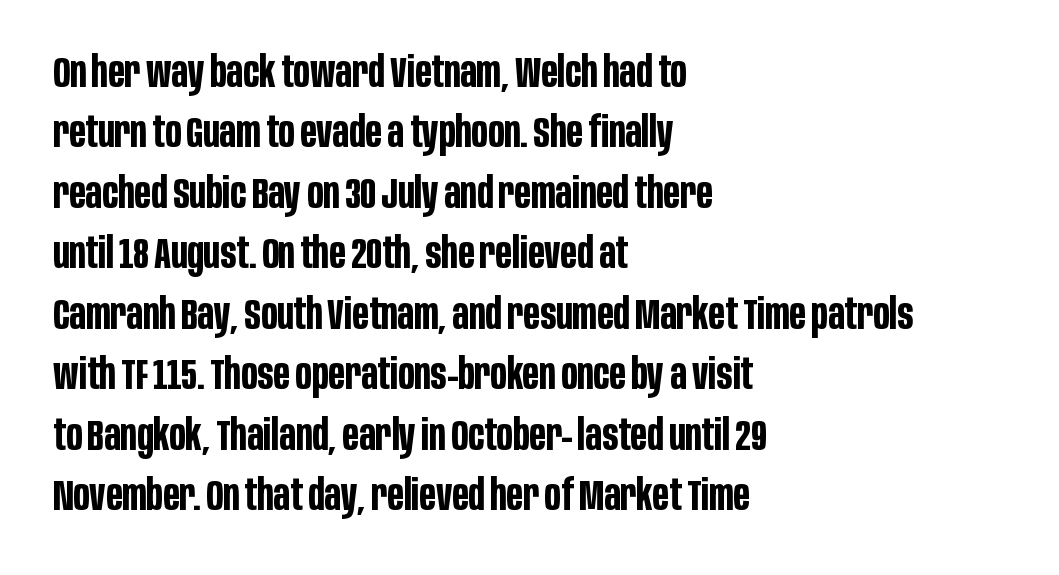
{"serif": "no", "italic": "no", "bold": "yes", "weight": "bold", "width": "condensed", "stroke_contrast": "low", "x_height": "large", "monospaced": "no", "underline": "no", "align": "left", "line_spacing": "normal", "line_spacing_ratio": 1.44, "letter_spacing": "normal", "letter_spacing_em": 0.0, "glyph_px": 42}
